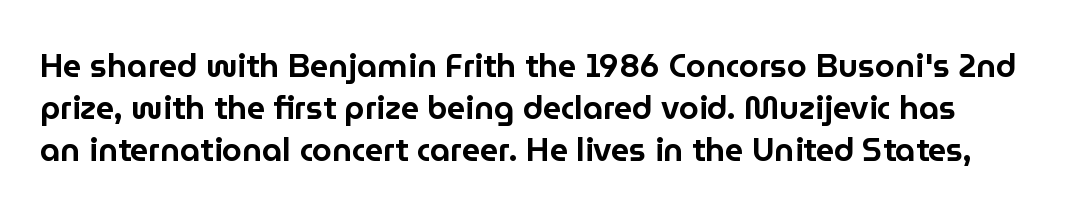
{"serif": "no", "italic": "no", "width": "normal", "stroke_contrast": "low", "x_height": "medium", "monospaced": "no", "underline": "no", "line_spacing": "normal", "line_spacing_ratio": 1.31, "letter_spacing": "normal", "letter_spacing_em": 0.0, "glyph_px": 32}
